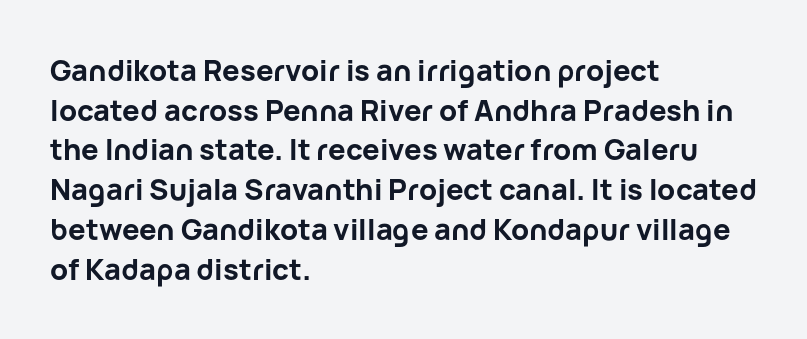
The image shows 29 px bold sans-serif type, upright; set left-aligned, normal line spacing (1.37x), normal letter spacing, not underlined; low stroke contrast and a medium x-height.
